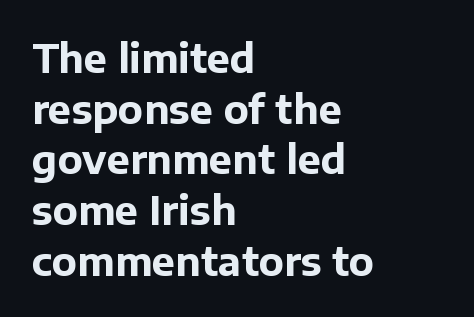
Bold? Absolutely — the strokes are thick and heavy. The designer left line spacing at the default. Looks like regular typesetting: each glyph gets only the width it needs. You could call the tracking neutral — neither tight nor loose.
